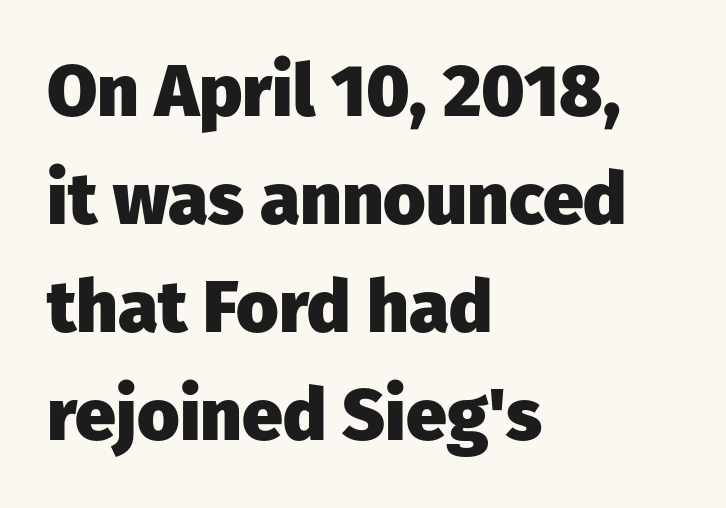
Descenders are the only things crossing below the line. Check where the strokes stop: nothing finishes them off — pure sans. Every character sits straight up, as roman type does. Students, this is bold: see how much ink each stroke carries. Each letter keeps its own natural width here, so spacing adapts to shape. The vertical gap from one line to the next is medium.
